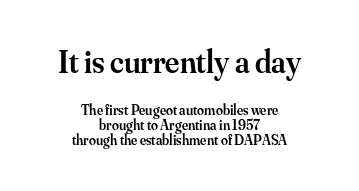
The image shows 32 px semibold serif type, upright; set centered, tight line spacing (1.08x), normal letter spacing, not underlined; the first (top) block is 2.29x larger; medium stroke contrast and a small x-height.
